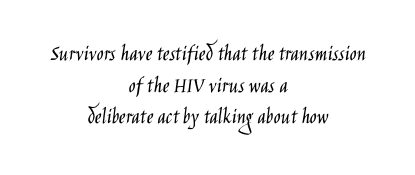
Is this a heavy cut? Hardly; it is regular or lighter. A centered setting, common on invitations and titles, is used for this passage. The specimen omits any rule beneath the text block's lines. Regarding leading, the lines here are spaced in the standard way.
